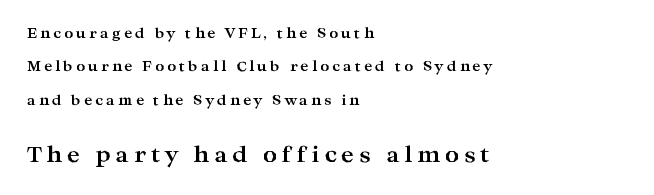
{"italic": "no", "bold": "yes", "underline": "no", "align": "left", "line_spacing": "loose", "line_spacing_ratio": 2.38, "letter_spacing": "wide", "letter_spacing_em": 0.22, "larger_block": "second", "size_ratio": 1.57, "glyph_px": 22}
